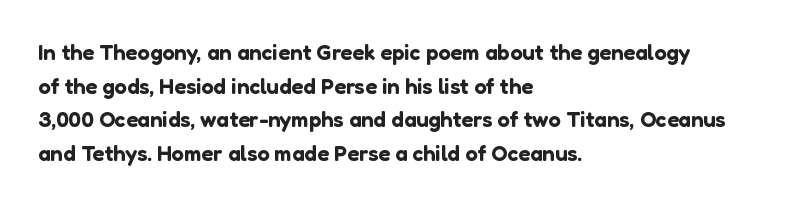
The image shows 22 px text type, upright; set left-aligned, normal line spacing (1.53x), normal letter spacing, not underlined.
